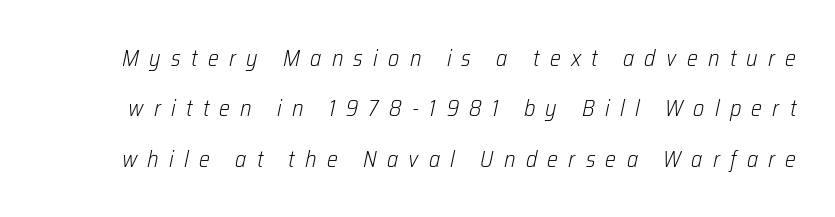
The image shows 23 px text type, italic (leaning right); set loose line spacing (2.19x), unusually wide letter spacing (+0.45 em), not underlined.
